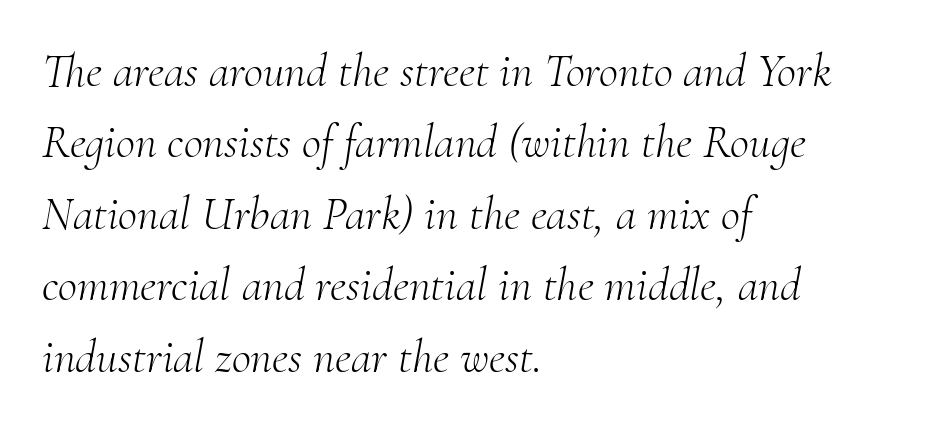
The image shows 47 px light serif type, italic (leaning right); set left-aligned, normal line spacing (1.52x), normal letter spacing, not underlined; medium stroke contrast and a small x-height.
